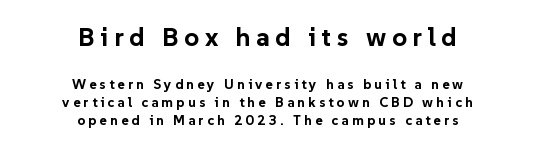
{"italic": "no", "bold": "yes", "underline": "no", "align": "center", "line_spacing": "normal", "line_spacing_ratio": 1.3, "letter_spacing": "wide", "letter_spacing_em": 0.22, "larger_block": "first", "size_ratio": 1.86, "glyph_px": 26}
